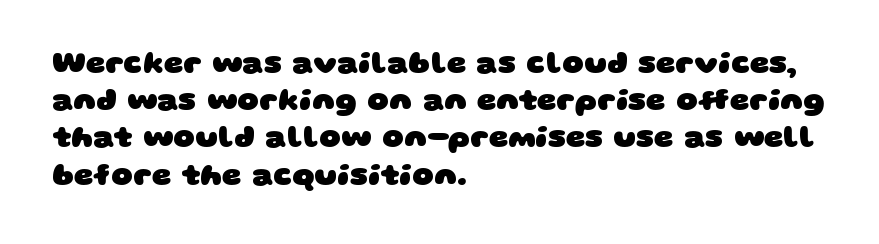
{"serif": "no", "bold": "yes", "weight": "heavy", "width": "wide", "stroke_contrast": "low", "x_height": "large", "monospaced": "no", "underline": "no", "align": "left", "line_spacing_ratio": 1.24, "letter_spacing": "normal", "letter_spacing_em": 0.0, "glyph_px": 30}
